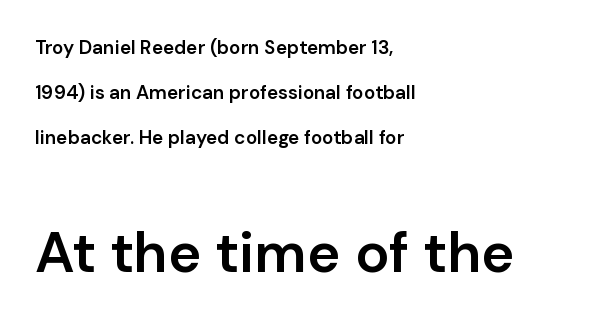
The image shows 57 px semibold sans-serif type, upright; set left-aligned, loose line spacing (2.36x), normal letter spacing, not underlined; the second (bottom) block is 3.0x larger; low stroke contrast and a medium x-height.
